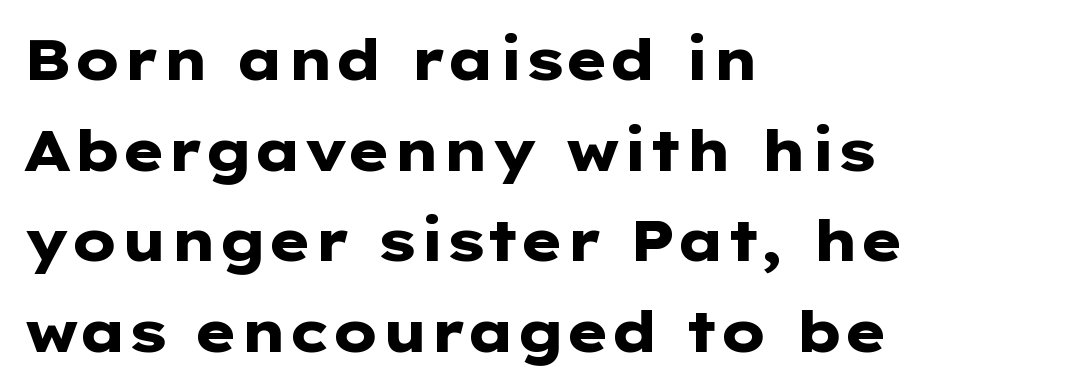
Its strokes are broad and dark, the hallmark of bold type. Just letters on the line, the space beneath them empty. The passage shown is typeset with a sans-serif family. The rag falls on the right side of this text block. Leading matches the norm, producing a regular column. Do the letters lean? They stand straight.
